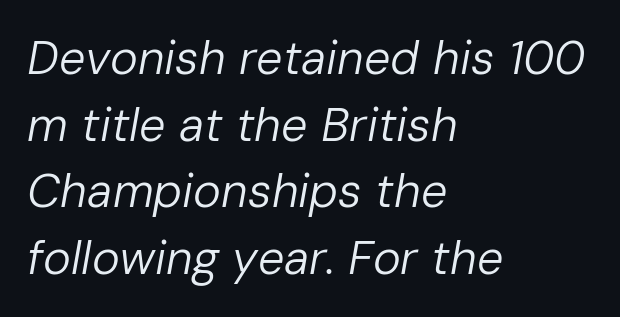
Q: Is the text bold? A: No.
Q: Is the text italic (slanted)? A: Yes, it leans right by about 10 degrees.
Q: Is the text underlined? A: No.
Q: How is the paragraph aligned? A: Left-aligned.
Q: Is the spacing between letters normal or unusually wide? A: Normal.
Q: Is the spacing between lines tight, normal or loose? A: Normal.
Q: Width (condensed, normal, or wide)? A: Normal.
Q: Stroke contrast? A: Low.
Q: x-height? A: Medium.
Q: Monospaced? A: No.
